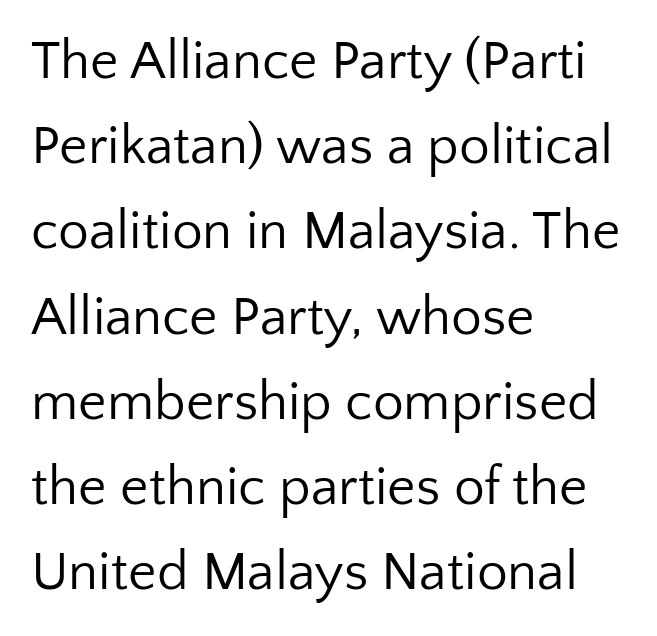
The image shows 55 px regular-weight sans-serif type, upright; set left-aligned, normal line spacing (1.55x), normal letter spacing, not underlined; low stroke contrast and a medium x-height.
